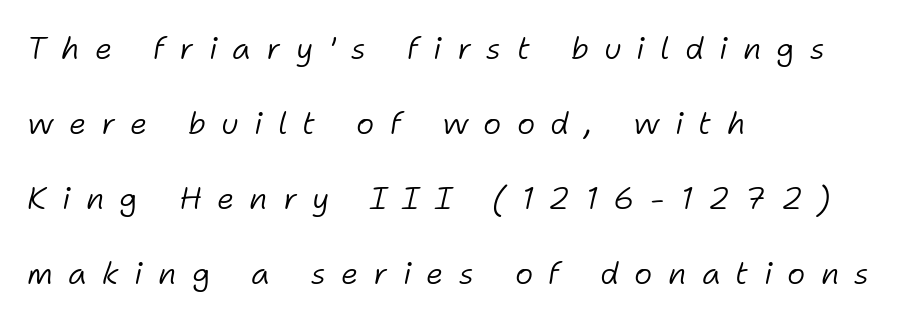
{"italic": "yes", "lean": "right", "slant_degrees": 11, "bold": "no", "weight": "light", "width": "normal", "stroke_contrast": "low", "x_height": "medium", "monospaced": "no", "underline": "no", "align": "left", "line_spacing": "loose", "line_spacing_ratio": 2.42, "letter_spacing": "wide", "letter_spacing_em": 0.49, "glyph_px": 31}
